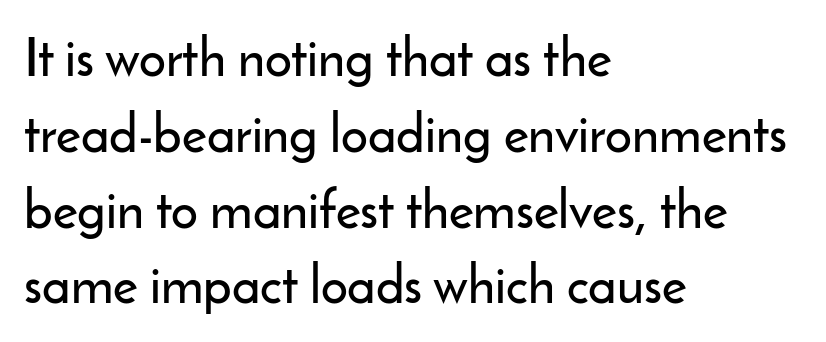
{"serif": "no", "italic": "no", "width": "normal", "stroke_contrast": "low", "x_height": "small", "monospaced": "no", "underline": "no", "align": "left", "line_spacing": "normal", "line_spacing_ratio": 1.43, "letter_spacing": "normal", "letter_spacing_em": 0.0, "glyph_px": 53}
